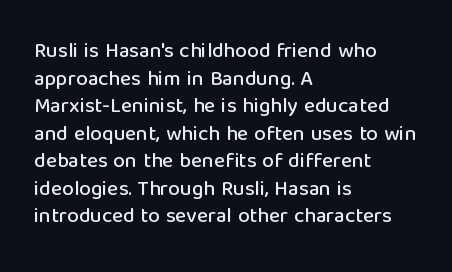
The image shows 21 px text type, upright; set left-aligned, normal line spacing (1.31x), normal letter spacing, not underlined.
